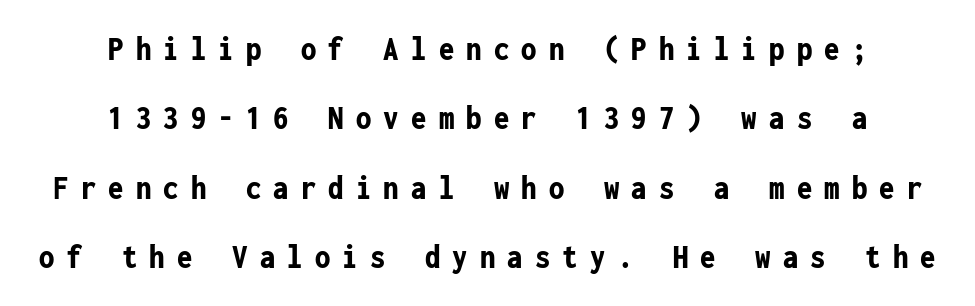
{"serif": "no", "italic": "no", "bold": "yes", "weight": "bold", "width": "condensed", "stroke_contrast": "low", "x_height": "medium", "monospaced": "yes", "underline": "no", "align": "center", "line_spacing": "loose", "line_spacing_ratio": 2.04, "letter_spacing": "wide", "letter_spacing_em": 0.36, "glyph_px": 34}
